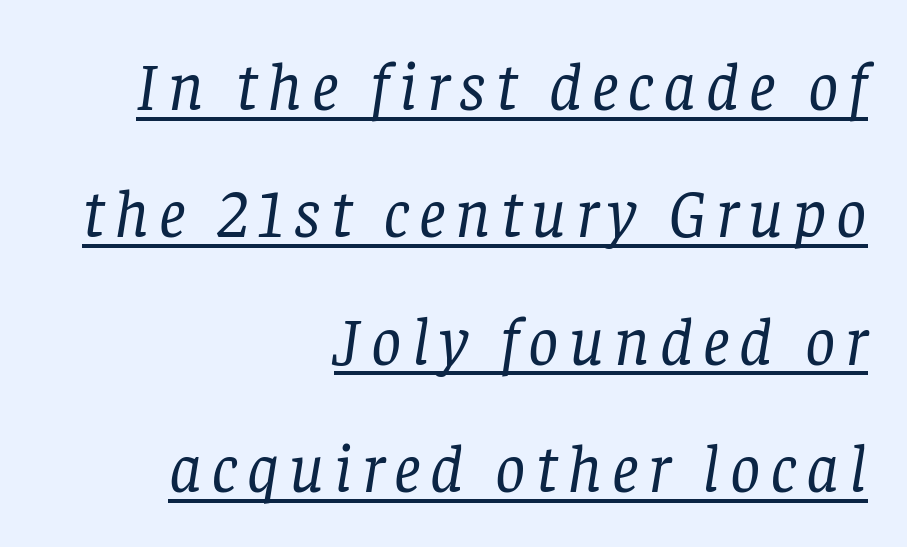
No letter is thick-stroked: the sample isn't bold. The glyphs are accompanied by a horizontal stroke just below them. Visually the block forms a straight wall on the right and a jagged coastline on the left. One glance says open: line gaps are wider than usual. This is oblique type, the kind used for emphasis or titles.
